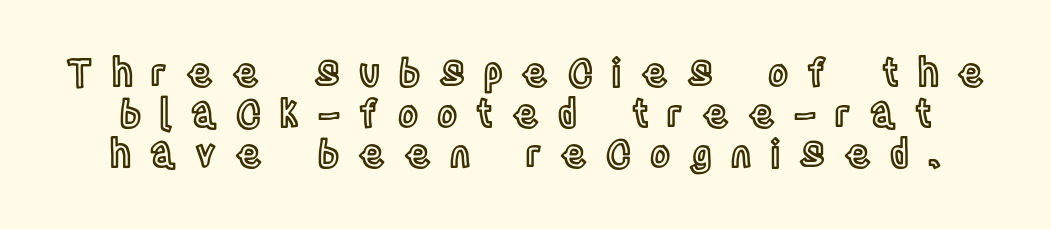
Q: Is the text italic (slanted)? A: No, it is upright.
Q: Is the text underlined? A: No.
Q: Is the spacing between letters normal or unusually wide? A: Unusually wide.
Q: Is the spacing between lines tight, normal or loose? A: Tight.
Q: Width (condensed, normal, or wide)? A: Condensed.
Q: x-height? A: Large.
Q: Monospaced? A: No.
